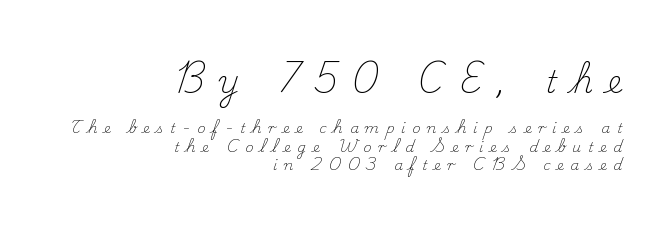
Q: Is the text bold? A: No.
Q: Is the text italic (slanted)? A: Yes.
Q: Is the typeface a serif or a sans-serif typeface? A: Serif.
Q: Is the text underlined? A: No.
Q: How is the paragraph aligned? A: Right-aligned.
Q: Is the spacing between letters normal or unusually wide? A: Unusually wide.
Q: Is the spacing between lines tight, normal or loose? A: Normal.
Q: Which block of text is set in a larger size, the first (top) or the second (bottom)? A: The first (top) one.
Q: Width (condensed, normal, or wide)? A: Normal.
Q: Stroke contrast? A: Medium.
Q: x-height? A: Small.
Q: Monospaced? A: No.
